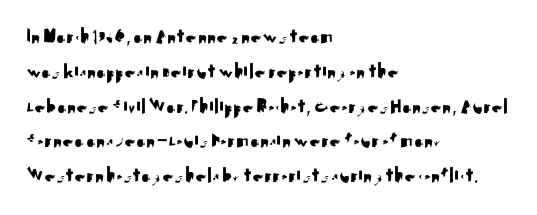
The letters stand straight up with perfectly vertical stems. The strip under each line holds only bare page. Each new line begins a customary step beneath the previous one. Inter-character spacing is left at the font's built-in metrics. The paragraph shown leans on its left margin.
